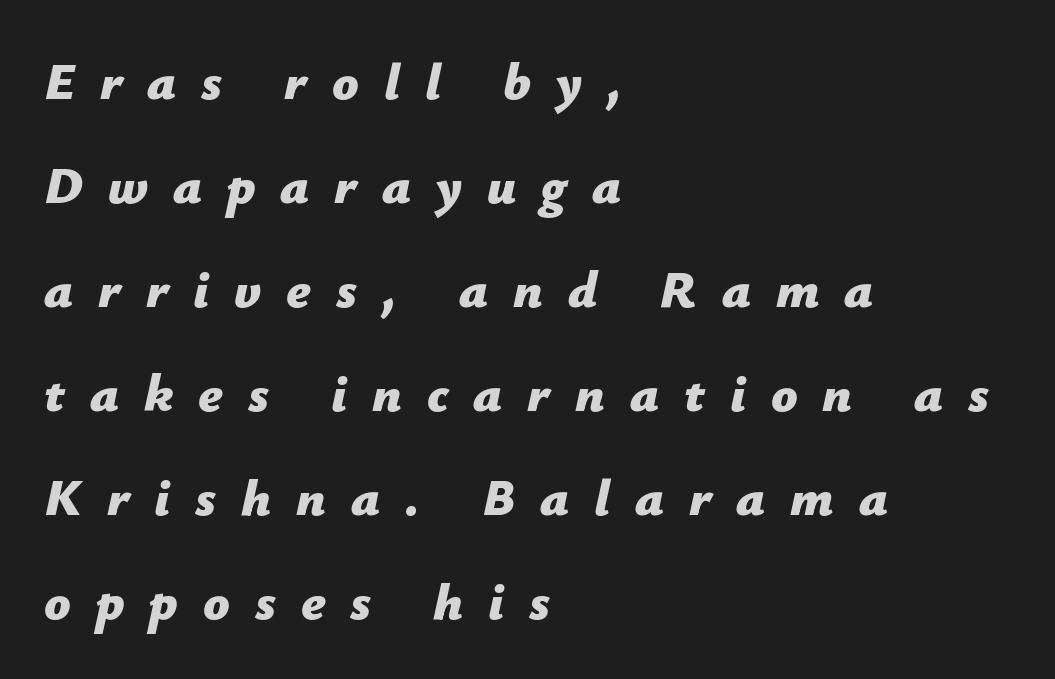
The image shows 52 px bold type, italic (leaning right); set left-aligned, loose line spacing (2.0x), unusually wide letter spacing (+0.48 em), not underlined; low stroke contrast and a medium x-height.
